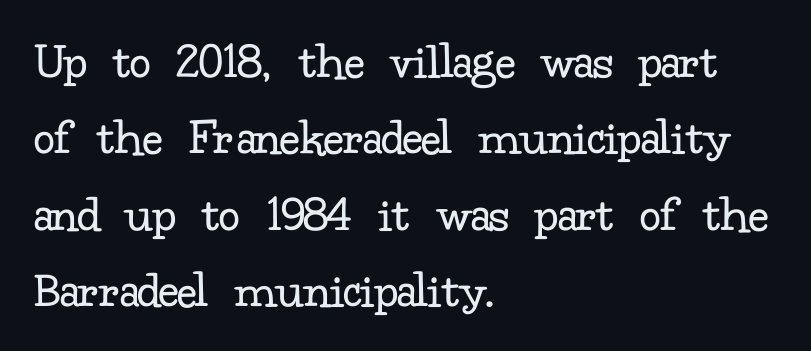
Note the varied advance widths — an 'i' is clearly narrower than an 'm'. The letters stand upright; this is a roman face. The foot of each line stays bare and open. Weight: regular or lighter. In terms of letterspacing, this is plain default setting. A normal amount of white space separates one row of letters from the next.
